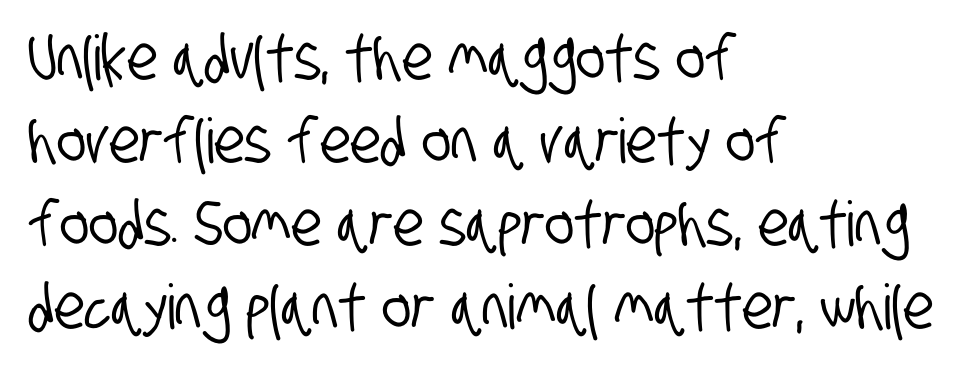
The image shows 62 px condensed sans-serif type; set left-aligned, normal line spacing (1.34x), normal letter spacing, not underlined; low stroke contrast and a large x-height.
